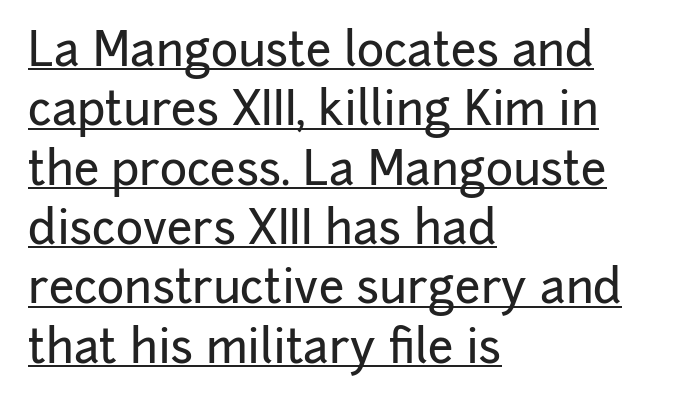
Q: Is the text italic (slanted)? A: No, it is upright.
Q: Is the typeface a serif or a sans-serif typeface? A: Sans-serif.
Q: Is the text underlined? A: Yes.
Q: How is the paragraph aligned? A: Left-aligned.
Q: Is the spacing between letters normal or unusually wide? A: Normal.
Q: Is the spacing between lines tight, normal or loose? A: Normal.
Q: Width (condensed, normal, or wide)? A: Normal.
Q: Stroke contrast? A: Low.
Q: x-height? A: Medium.
Q: Monospaced? A: No.
